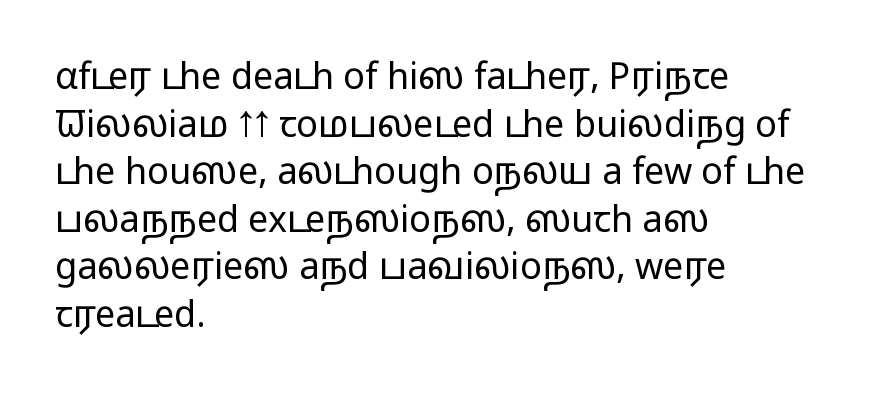
The image shows 36 px light, wide sans-serif type, upright; set left-aligned, normal line spacing (1.32x), normal letter spacing, not underlined; low stroke contrast and a medium x-height.
